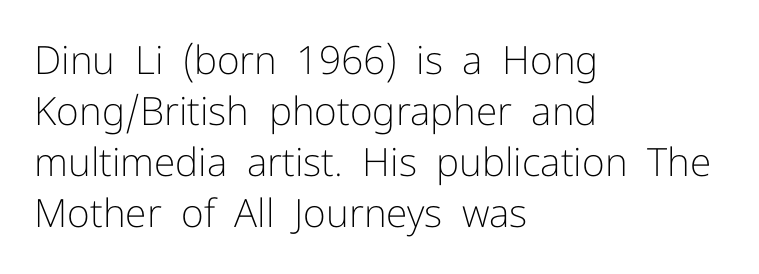
Q: Is the text bold? A: No.
Q: Is the text italic (slanted)? A: No, it is upright.
Q: Is the typeface a serif or a sans-serif typeface? A: Sans-serif.
Q: Is the text underlined? A: No.
Q: How is the paragraph aligned? A: Left-aligned.
Q: Is the spacing between letters normal or unusually wide? A: Normal.
Q: Is the spacing between lines tight, normal or loose? A: Normal.
Q: Width (condensed, normal, or wide)? A: Normal.
Q: Stroke contrast? A: Low.
Q: x-height? A: Medium.
Q: Monospaced? A: No.
